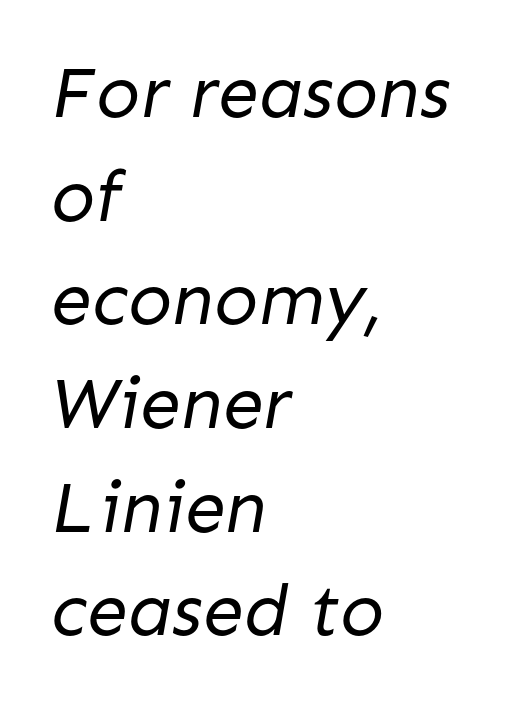
The image shows 73 px regular-weight sans-serif type; set left-aligned, normal line spacing (1.42x), normal letter spacing, not underlined; low stroke contrast and a medium x-height.
